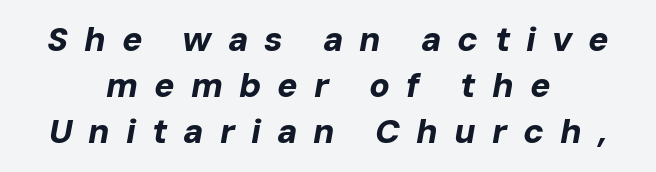
Q: Is the text bold? A: Yes.
Q: Is the text italic (slanted)? A: Yes, it leans right by about 10 degrees.
Q: Is the text underlined? A: No.
Q: How is the paragraph aligned? A: Centered.
Q: Is the spacing between letters normal or unusually wide? A: Unusually wide.
Q: Is the spacing between lines tight, normal or loose? A: Normal.
Q: Width (condensed, normal, or wide)? A: Normal.
Q: Stroke contrast? A: Low.
Q: x-height? A: Medium.
Q: Monospaced? A: No.
